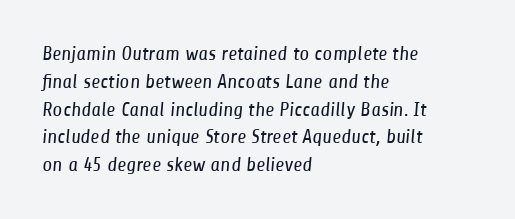
{"bold": "no", "underline": "no", "align": "left", "line_spacing": "normal", "line_spacing_ratio": 1.39, "letter_spacing": "normal", "letter_spacing_em": 0.0, "glyph_px": 20}
